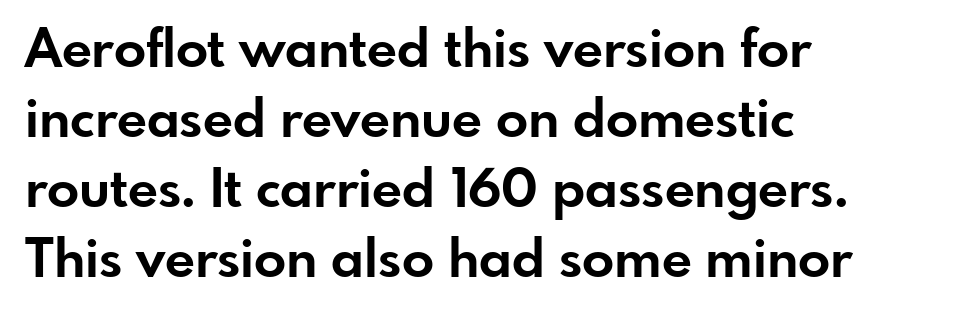
{"serif": "no", "italic": "no", "bold": "yes", "weight": "bold", "width": "normal", "stroke_contrast": "low", "x_height": "small", "monospaced": "no", "underline": "no", "align": "left", "line_spacing": "normal", "line_spacing_ratio": 1.32, "letter_spacing": "normal", "letter_spacing_em": 0.0, "glyph_px": 53}
